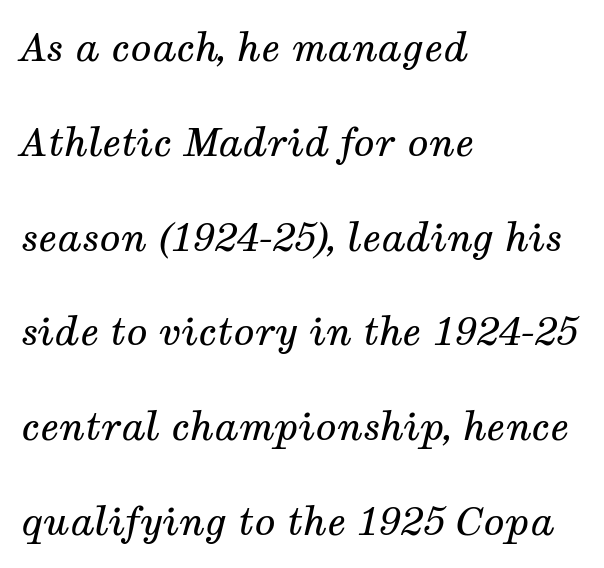
Bold? No — there's no thickening of the strokes. Each letter keeps its own natural width here, so spacing adapts to shape. The block of text is sparse from top to bottom, with ample space between rows. Layout note: lines flush left.
